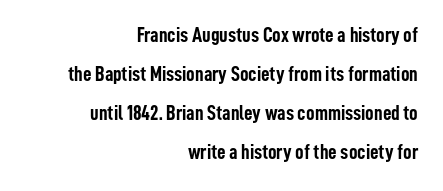
Q: Is the text bold? A: Yes.
Q: Is the text italic (slanted)? A: No, it is upright.
Q: Is the text underlined? A: No.
Q: How is the paragraph aligned? A: Right-aligned.
Q: Is the spacing between letters normal or unusually wide? A: Normal.
